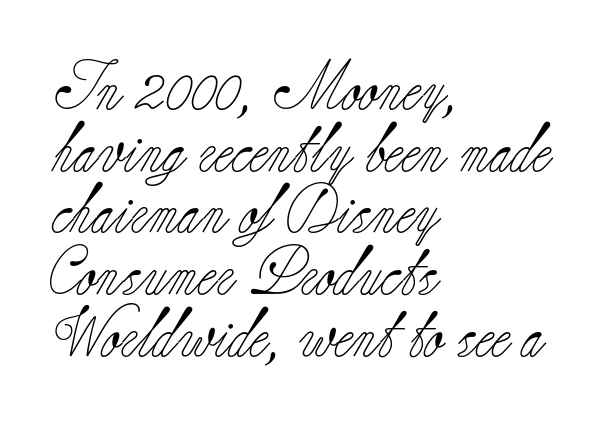
The image shows 49 px light serif type; set left-aligned, normal line spacing (1.26x), normal letter spacing, not underlined; low stroke contrast and a small x-height.
